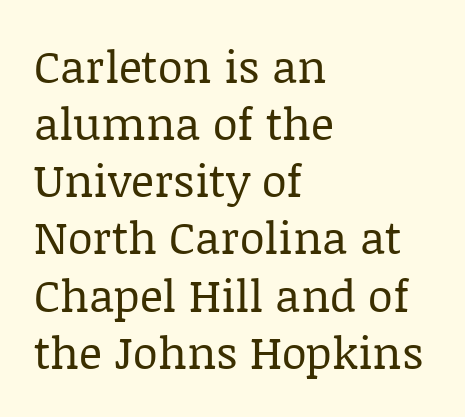
Q: Is the text bold? A: No.
Q: Is the text italic (slanted)? A: No, it is upright.
Q: Is the typeface a serif or a sans-serif typeface? A: Serif.
Q: Is the text underlined? A: No.
Q: How is the paragraph aligned? A: Left-aligned.
Q: Is the spacing between letters normal or unusually wide? A: Normal.
Q: Is the spacing between lines tight, normal or loose? A: Normal.
Q: Width (condensed, normal, or wide)? A: Normal.
Q: Stroke contrast? A: Low.
Q: x-height? A: Large.
Q: Monospaced? A: No.
